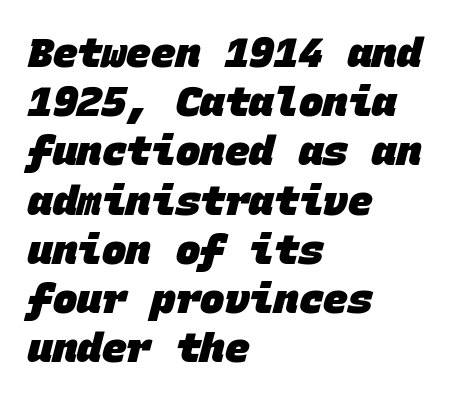
Q: Is the text bold? A: Yes.
Q: Is the typeface a serif or a sans-serif typeface? A: Sans-serif.
Q: Is the text underlined? A: No.
Q: How is the paragraph aligned? A: Left-aligned.
Q: Is the spacing between letters normal or unusually wide? A: Normal.
Q: Width (condensed, normal, or wide)? A: Normal.
Q: Stroke contrast? A: Low.
Q: x-height? A: Large.
Q: Monospaced? A: Yes.
